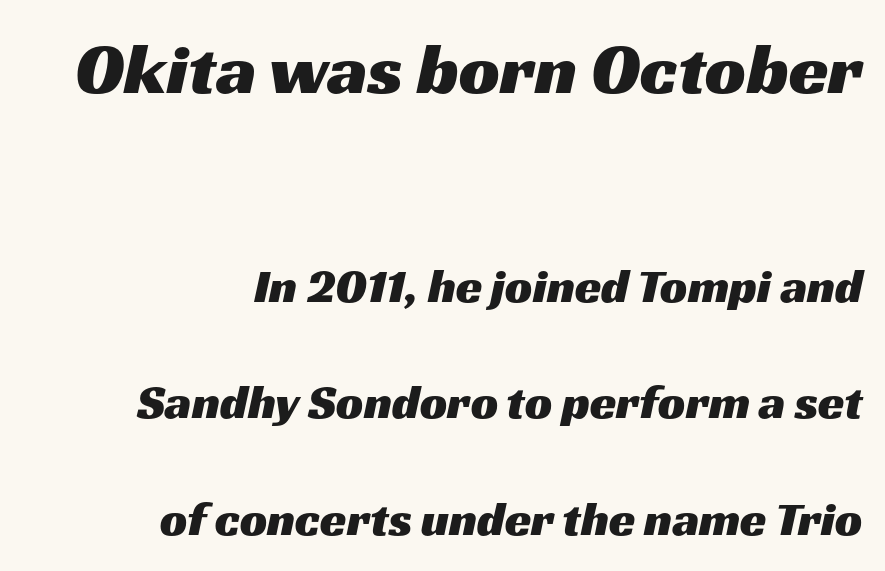
Q: Is the typeface a serif or a sans-serif typeface? A: Sans-serif.
Q: Is the text underlined? A: No.
Q: How is the paragraph aligned? A: Right-aligned.
Q: Is the spacing between letters normal or unusually wide? A: Normal.
Q: Is the spacing between lines tight, normal or loose? A: Loose.
Q: Which block of text is set in a larger size, the first (top) or the second (bottom)? A: The first (top) one.
Q: Width (condensed, normal, or wide)? A: Wide.
Q: Stroke contrast? A: Medium.
Q: x-height? A: Medium.
Q: Monospaced? A: No.
